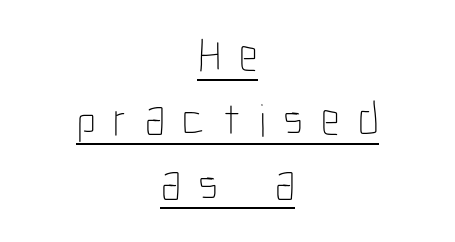
Q: Is the text bold? A: No.
Q: Is the text italic (slanted)? A: No, it is upright.
Q: Is the text underlined? A: Yes.
Q: How is the paragraph aligned? A: Centered.
Q: Is the spacing between letters normal or unusually wide? A: Unusually wide.
Q: Is the spacing between lines tight, normal or loose? A: Normal.
Q: Width (condensed, normal, or wide)? A: Condensed.
Q: Stroke contrast? A: Low.
Q: x-height? A: Medium.
Q: Monospaced? A: No.
